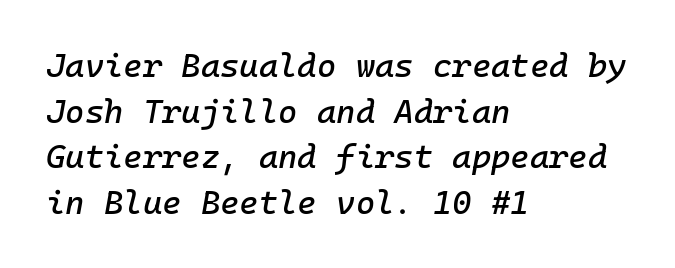
The lines sit at an ordinary, default distance from one another. All the whitespace from short lines collects on the right. What stands out about the letter spacing? Nothing — it is the standard amount. In terms of posture, this sample is oblique. Descenders are the only things crossing below the line.
